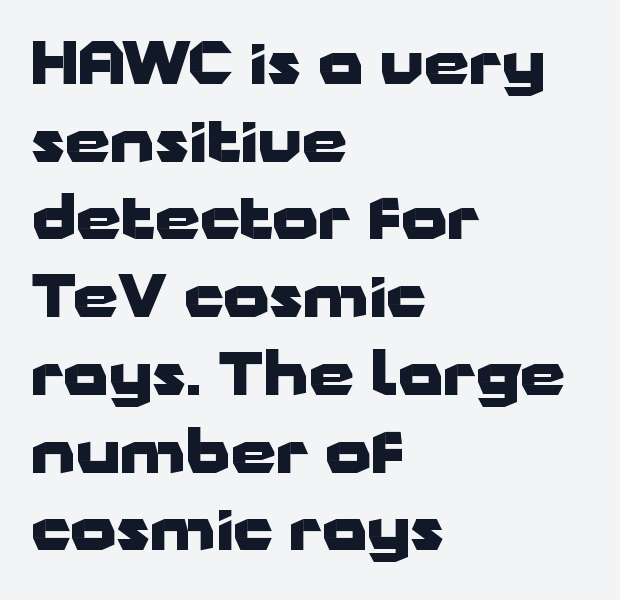
The passage shown is typeset with a sans-serif family. You can tell it's not italic because the verticals are truly vertical. A typesetter would call this zero additional tracking. The compositor pushed each line to the left boundary.
